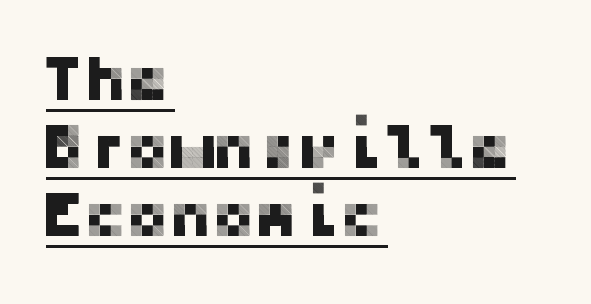
The image shows 64 px sans-serif type, upright; set left-aligned, tight line spacing (1.06x), normal letter spacing, underlined; low stroke contrast and a medium x-height.
